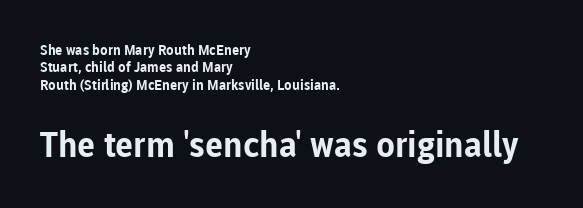
Q: Is the text bold? A: Yes.
Q: Is the text italic (slanted)? A: No, it is upright.
Q: Is the typeface a serif or a sans-serif typeface? A: Sans-serif.
Q: Is the text underlined? A: No.
Q: How is the paragraph aligned? A: Left-aligned.
Q: Is the spacing between letters normal or unusually wide? A: Normal.
Q: Which block of text is set in a larger size, the first (top) or the second (bottom)? A: The second (bottom) one.
Q: Width (condensed, normal, or wide)? A: Normal.
Q: Stroke contrast? A: Low.
Q: x-height? A: Medium.
Q: Monospaced? A: No.
